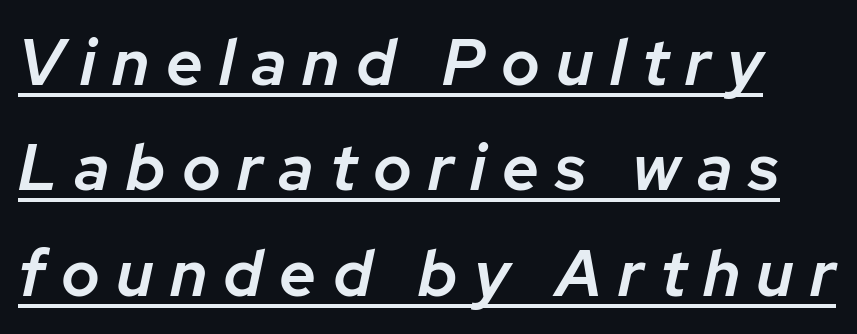
The image shows 65 px semibold type, italic (leaning right); set normal line spacing (1.62x), unusually wide letter spacing (+0.25 em), underlined; low stroke contrast and a medium x-height.
